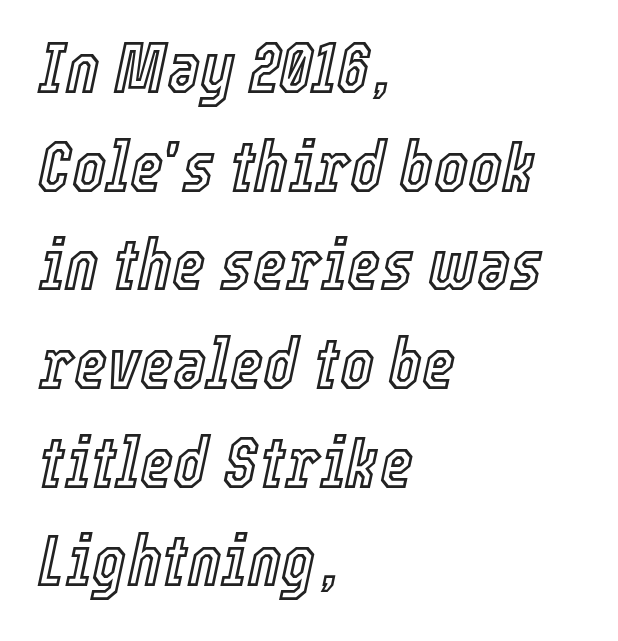
{"italic": "yes", "lean": "right", "slant_degrees": 12, "width": "condensed", "x_height": "medium", "monospaced": "no", "underline": "no", "align": "left", "line_spacing": "normal", "line_spacing_ratio": 1.37, "letter_spacing": "normal", "letter_spacing_em": 0.0, "glyph_px": 72}
